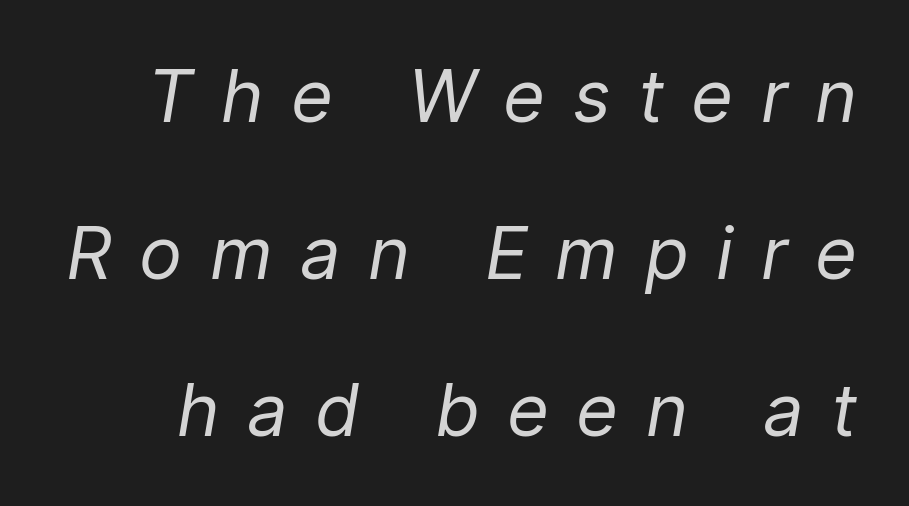
{"italic": "yes", "lean": "right", "slant_degrees": 9, "bold": "no", "weight": "regular", "width": "normal", "stroke_contrast": "low", "x_height": "medium", "monospaced": "no", "underline": "no", "line_spacing": "loose", "line_spacing_ratio": 2.18, "letter_spacing": "wide", "letter_spacing_em": 0.38, "glyph_px": 72}
